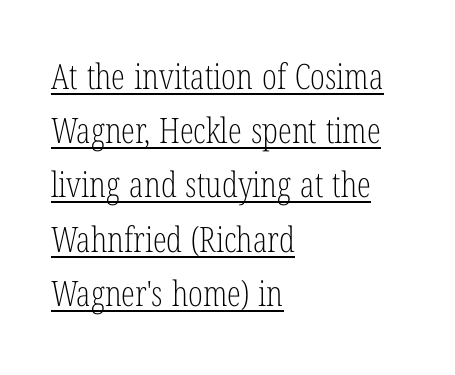
Q: Is the text bold? A: No.
Q: Is the text italic (slanted)? A: No, it is upright.
Q: Is the typeface a serif or a sans-serif typeface? A: Serif.
Q: Is the text underlined? A: Yes.
Q: How is the paragraph aligned? A: Left-aligned.
Q: Is the spacing between letters normal or unusually wide? A: Normal.
Q: Is the spacing between lines tight, normal or loose? A: Normal.
Q: Width (condensed, normal, or wide)? A: Condensed.
Q: Stroke contrast? A: Low.
Q: x-height? A: Medium.
Q: Monospaced? A: No.
